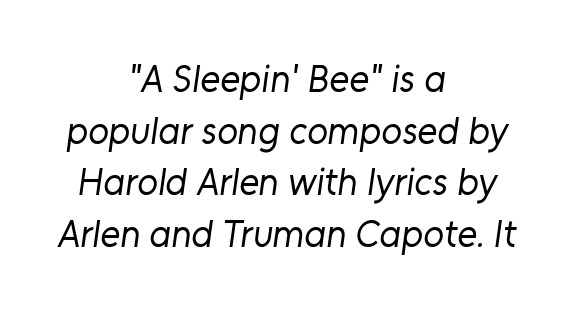
{"serif": "no", "bold": "no", "weight": "regular", "width": "normal", "stroke_contrast": "low", "x_height": "medium", "monospaced": "no", "underline": "no", "align": "center", "line_spacing": "normal", "line_spacing_ratio": 1.36, "letter_spacing": "normal", "letter_spacing_em": 0.0, "glyph_px": 38}
